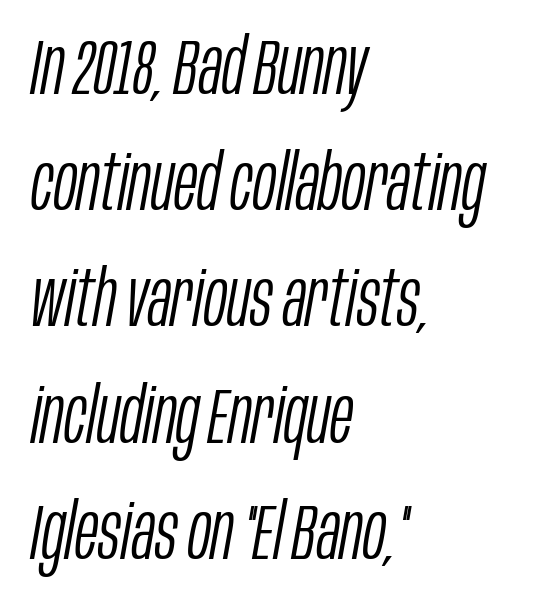
Q: Is the text bold? A: No.
Q: Is the text italic (slanted)? A: Yes, it leans right by about 10 degrees.
Q: Is the text underlined? A: No.
Q: How is the paragraph aligned? A: Left-aligned.
Q: Is the spacing between letters normal or unusually wide? A: Normal.
Q: Is the spacing between lines tight, normal or loose? A: Normal.
Q: Width (condensed, normal, or wide)? A: Condensed.
Q: Stroke contrast? A: Low.
Q: x-height? A: Large.
Q: Monospaced? A: No.
